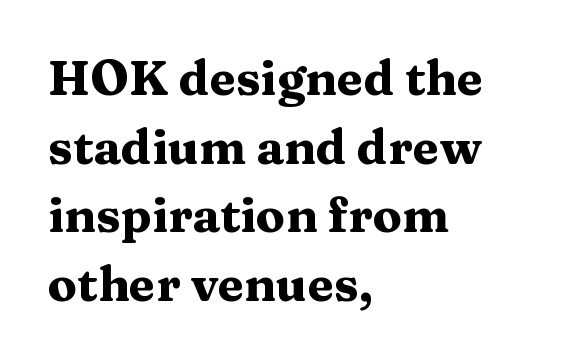
The image shows 48 px heavy, wide serif type, upright; set left-aligned, normal line spacing (1.43x), normal letter spacing, not underlined; medium stroke contrast and a medium x-height.
